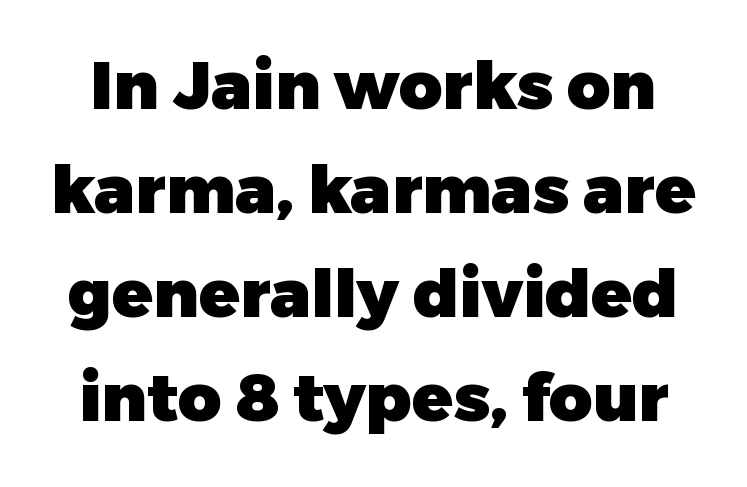
Q: Is the text bold? A: Yes.
Q: Is the text italic (slanted)? A: No, it is upright.
Q: Is the typeface a serif or a sans-serif typeface? A: Sans-serif.
Q: Is the text underlined? A: No.
Q: Is the spacing between letters normal or unusually wide? A: Normal.
Q: Is the spacing between lines tight, normal or loose? A: Normal.
Q: Width (condensed, normal, or wide)? A: Normal.
Q: Stroke contrast? A: Low.
Q: x-height? A: Medium.
Q: Monospaced? A: No.
